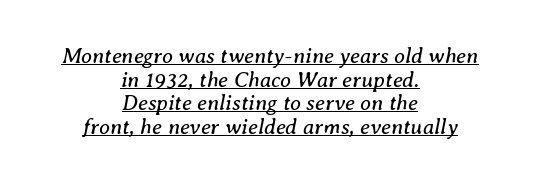
Unbolded letterforms with no extra heft. Rendered with sloped, italic letterforms. Each word holds together tightly as a unit, with standard inter-letter gaps. A rule runs beneath these lines of type. Compared with a flush-left layout, this one balances lines on the center instead. How would I describe the line gaps? Narrow and economical.
